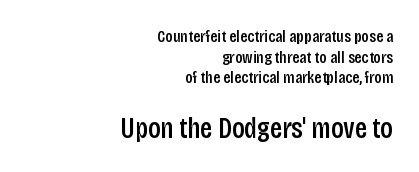
The image shows 29 px semibold, condensed sans-serif type, upright; set right-aligned, line spacing 1.21x, normal letter spacing, not underlined; the second (bottom) block is 1.71x larger; low stroke contrast and a large x-height.
